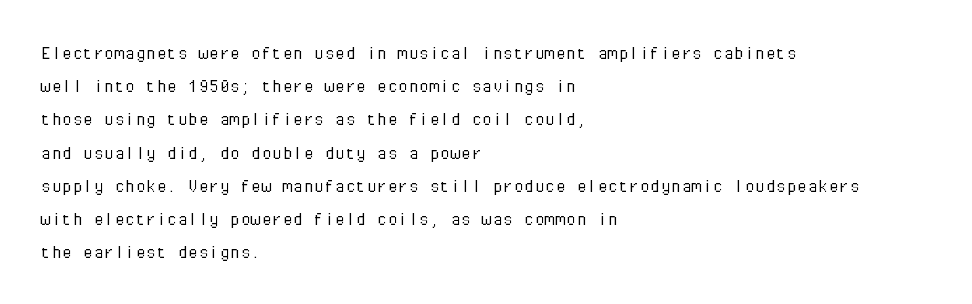
The image shows 21 px text type, upright; set left-aligned, normal line spacing (1.58x), normal letter spacing, not underlined.
